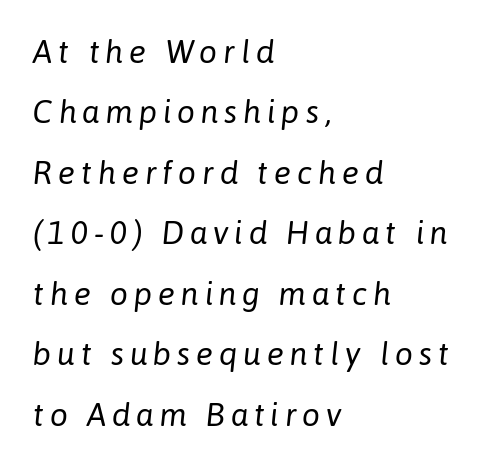
The image shows 32 px regular-weight type, italic (leaning right); set left-aligned, line spacing 1.89x, not underlined; low stroke contrast and a medium x-height.
